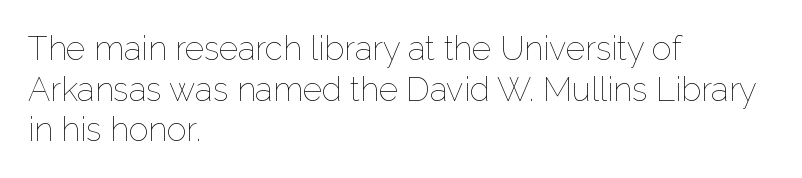
The image shows 33 px thin type, upright; set left-aligned, line spacing 1.23x, normal letter spacing, not underlined; low stroke contrast and a medium x-height.
